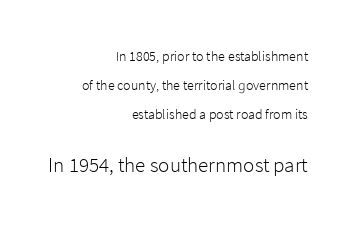
The image shows 21 px text type, upright; set right-aligned, loose line spacing (2.08x), normal letter spacing, not underlined; the second (bottom) block is 1.5x larger.
